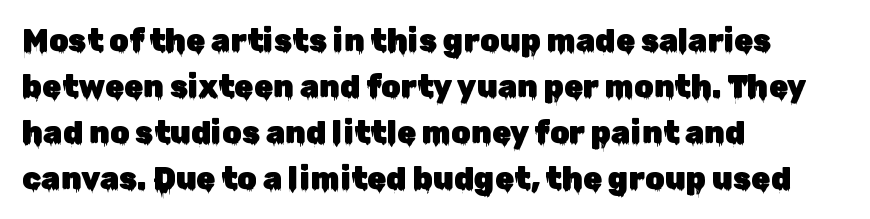
The image shows 31 px sans-serif type, upright; set left-aligned, normal line spacing (1.48x), normal letter spacing, not underlined; low stroke contrast and a medium x-height.
